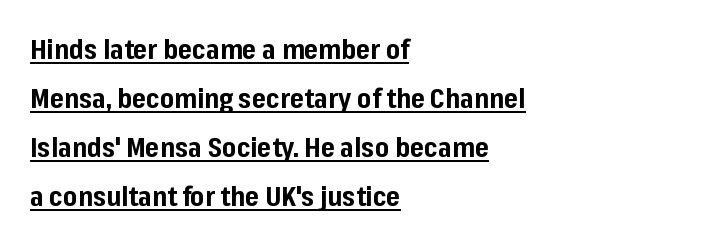
Q: Is the text bold? A: Yes.
Q: Is the text italic (slanted)? A: No, it is upright.
Q: Is the text underlined? A: Yes.
Q: How is the paragraph aligned? A: Left-aligned.
Q: Is the spacing between letters normal or unusually wide? A: Normal.
